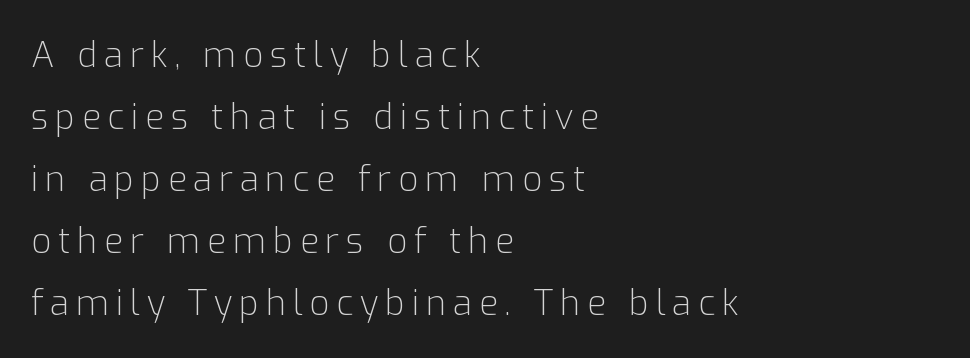
{"serif": "no", "italic": "no", "bold": "no", "weight": "light", "width": "normal", "stroke_contrast": "low", "x_height": "medium", "monospaced": "no", "underline": "no", "align": "left", "line_spacing_ratio": 1.77, "glyph_px": 35}
